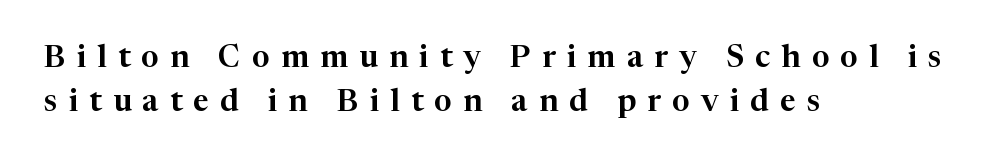
{"serif": "yes", "italic": "no", "width": "normal", "stroke_contrast": "high", "x_height": "medium", "monospaced": "no", "underline": "no", "align": "left", "line_spacing": "normal", "line_spacing_ratio": 1.41, "letter_spacing": "wide", "letter_spacing_em": 0.36, "glyph_px": 31}
